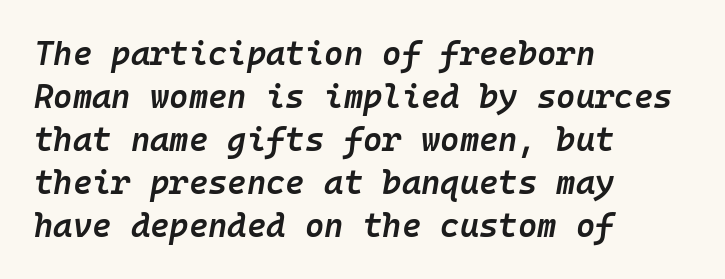
The image shows 33 px semibold type, italic (leaning right), monospaced; set left-aligned, normal line spacing (1.3x), normal letter spacing, not underlined; low stroke contrast and a medium x-height.
